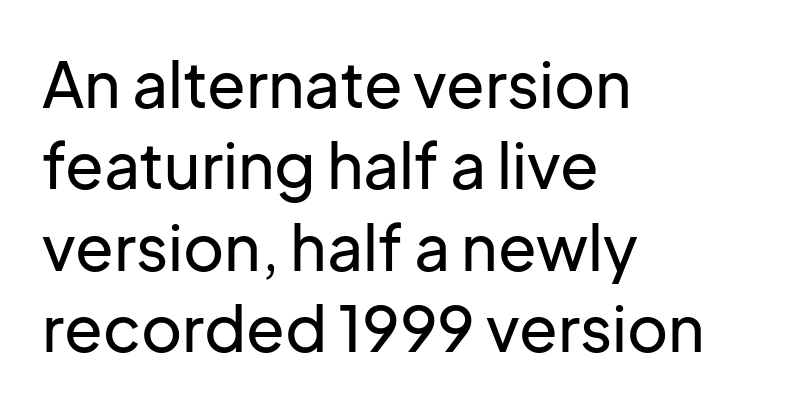
Which margin do the lines hug? The left one — the right edge is uneven. The letters stand straight up with perfectly vertical stems. The zone under the glyphs is completely vacant. The passage shown is typed in a proportional face where columns would drift. Each word holds together tightly as a unit, with standard inter-letter gaps. Typographically, this falls in the sans-serif category.
